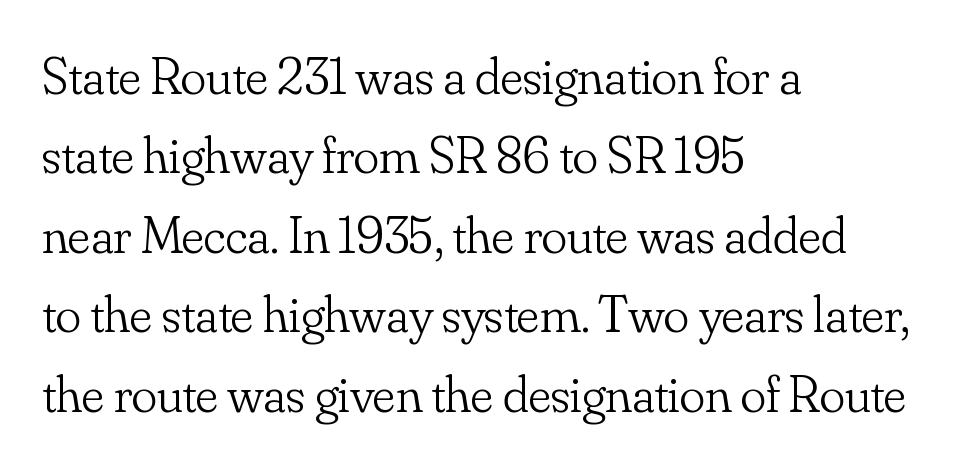
Q: Is the text bold? A: No.
Q: Is the text italic (slanted)? A: No, it is upright.
Q: Is the typeface a serif or a sans-serif typeface? A: Serif.
Q: Is the text underlined? A: No.
Q: How is the paragraph aligned? A: Left-aligned.
Q: Is the spacing between letters normal or unusually wide? A: Normal.
Q: Is the spacing between lines tight, normal or loose? A: Normal.
Q: Width (condensed, normal, or wide)? A: Normal.
Q: Stroke contrast? A: Low.
Q: x-height? A: Small.
Q: Monospaced? A: No.
